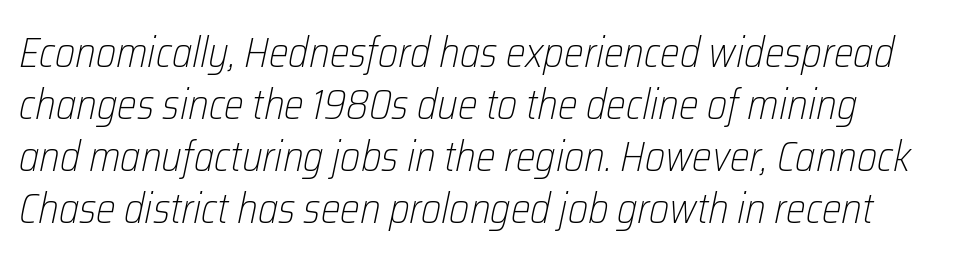
{"italic": "yes", "lean": "right", "slant_degrees": 12, "bold": "no", "weight": "light", "width": "condensed", "stroke_contrast": "low", "x_height": "medium", "monospaced": "no", "underline": "no", "align": "left", "line_spacing_ratio": 1.24, "letter_spacing": "normal", "letter_spacing_em": 0.0, "glyph_px": 42}
